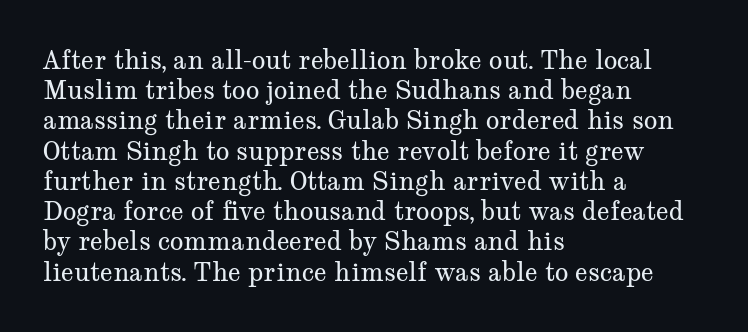
In terms of posture, this sample is upright. The rendering keeps characters at their native spacing. Caption: face not bold, strokes unweighted. The string is rendered with underlining switched off. Horizontal alignment here is leftward, the default for most running prose.
